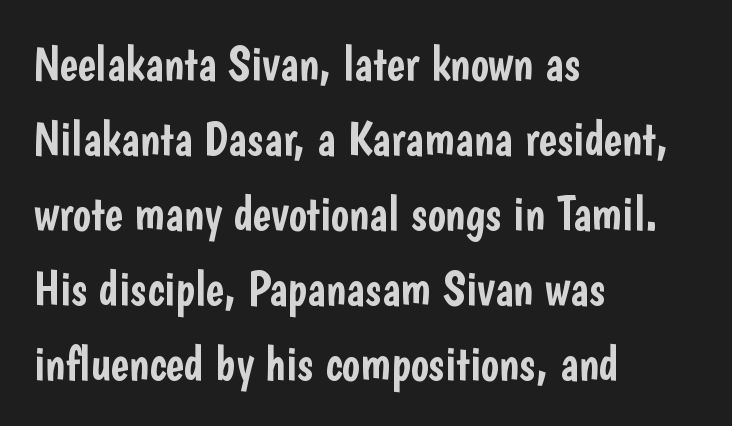
{"serif": "no", "italic": "no", "width": "condensed", "stroke_contrast": "low", "x_height": "medium", "monospaced": "no", "underline": "no", "align": "left", "line_spacing": "normal", "line_spacing_ratio": 1.56, "letter_spacing": "normal", "letter_spacing_em": 0.0, "glyph_px": 48}
